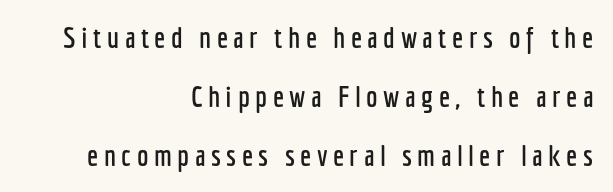
The lines in this sample share a right terminus and differ only in where they begin. Glance below the letters and you will spot only blank space. The face used here is proportionally spaced, like ordinary book or web type. The type sits square on the baseline with zero lean. The passage shown stacks its lines with a broad gap.
